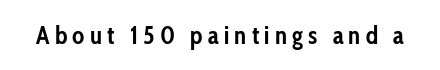
{"italic": "no", "bold": "yes", "underline": "no", "letter_spacing": "wide", "letter_spacing_em": 0.21, "glyph_px": 25}
